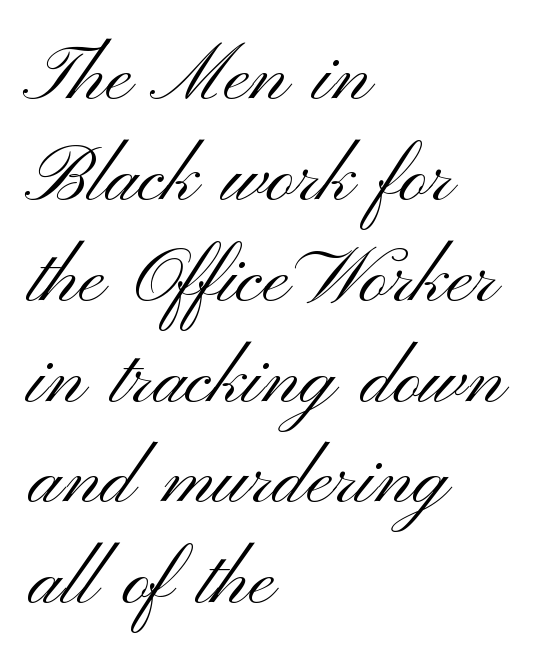
The image shows 77 px light, wide sans-serif type; set left-aligned, normal line spacing (1.31x), normal letter spacing, not underlined; medium stroke contrast and a small x-height.
